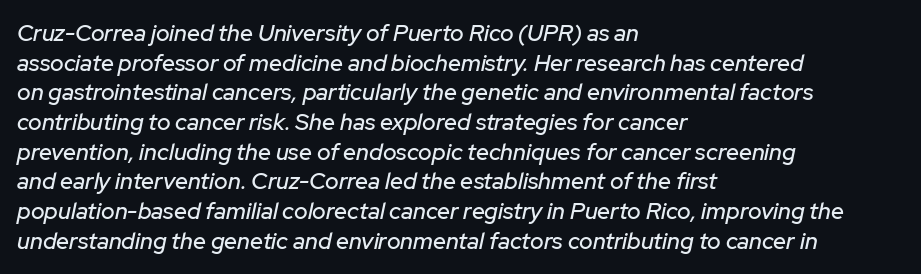
The image shows 23 px text type, italic (leaning right); set left-aligned, normal line spacing (1.29x), normal letter spacing, not underlined.
